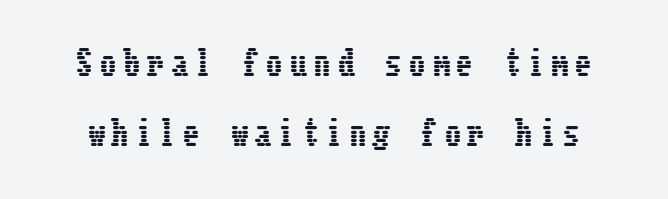
Words appear elongated and porous because spacing is wide. Rule under the text: the space is simply empty. The space between consecutive lines is lavish. The lettering stays uniformly vertical, giving the passage a roman look.
